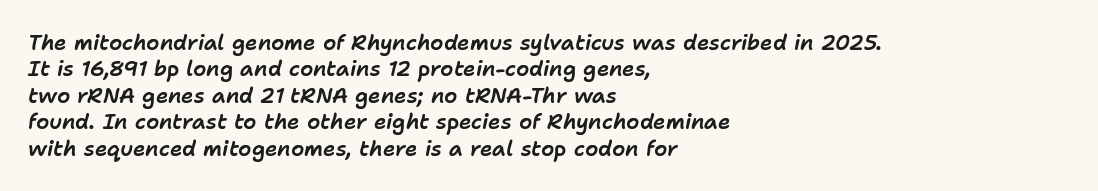
The image shows 21 px text type, italic (leaning right); set left-aligned, normal line spacing (1.26x), normal letter spacing, not underlined.
